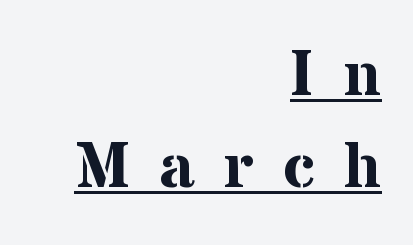
{"serif": "yes", "italic": "no", "bold": "yes", "weight": "bold", "width": "normal", "stroke_contrast": "medium", "x_height": "medium", "monospaced": "no", "underline": "yes", "align": "right", "line_spacing": "normal", "line_spacing_ratio": 1.43, "letter_spacing": "wide", "letter_spacing_em": 0.46, "glyph_px": 64}
